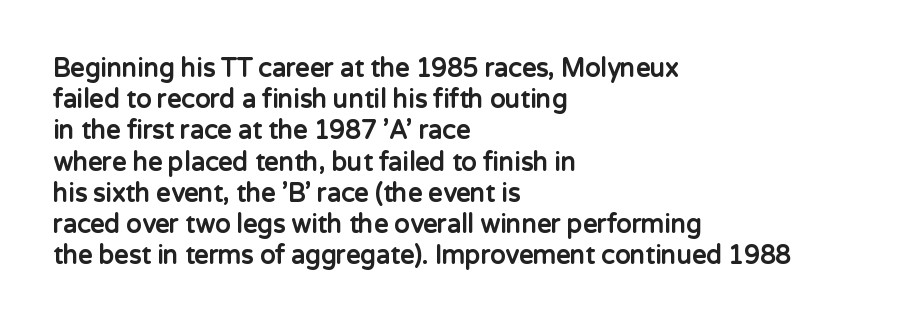
Caption: standard tracking, unaltered. Weight: bold. Line beginnings align vertically; line endings do not. The type sits square on the baseline with zero lean.
